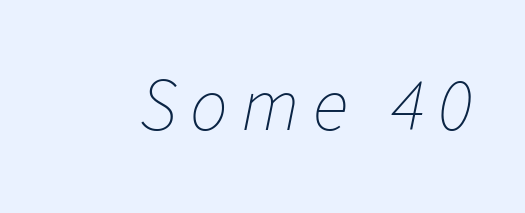
You can tell it's italic because the verticals aren't actually vertical. Vertical stems look standard width or narrower in stroke. Note the varied advance widths — an 'i' is clearly narrower than an 'm'. The gap between lines stays unmarked.
